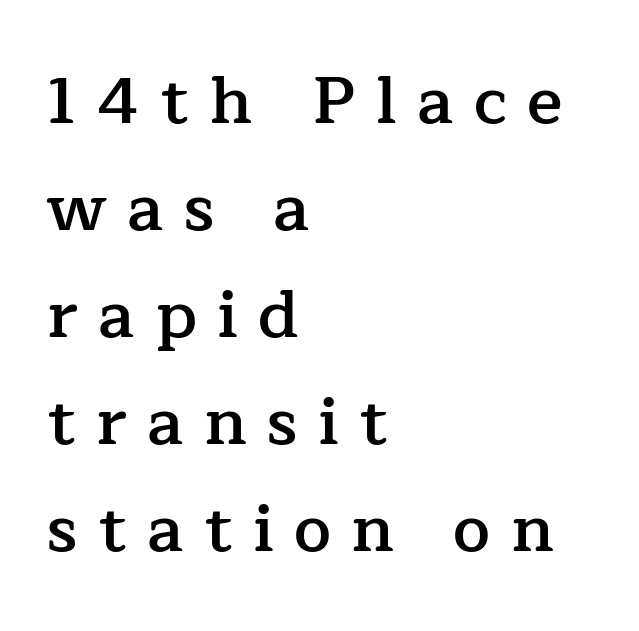
In CSS terms this would be text-align: left. The font is running at a semibold setting, under full bold. Note the varied advance widths — an 'i' is clearly narrower than an 'm'. Baseline-to-baseline distance is the conventional proportion of letter height. Loose tracking; the words dissolve into strings of separated letters.
